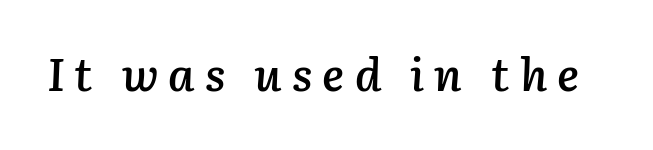
{"italic": "yes", "lean": "right", "slant_degrees": 3, "bold": "semi", "weight": "semibold", "width": "normal", "stroke_contrast": "low", "x_height": "medium", "monospaced": "no", "underline": "no", "letter_spacing": "wide", "letter_spacing_em": 0.22, "glyph_px": 46}
